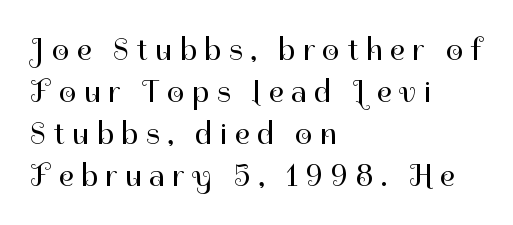
{"serif": "no", "italic": "no", "bold": "no", "weight": "regular", "width": "normal", "stroke_contrast": "high", "x_height": "medium", "monospaced": "no", "underline": "no", "align": "left", "line_spacing": "normal", "line_spacing_ratio": 1.35, "letter_spacing": "wide", "letter_spacing_em": 0.25, "glyph_px": 31}
